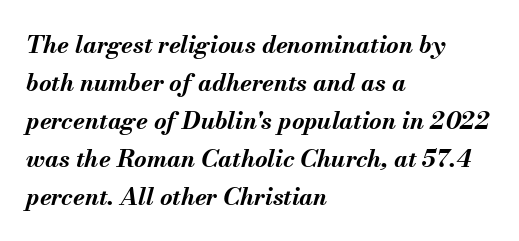
Q: Is the text bold? A: Yes.
Q: Is the text italic (slanted)? A: Yes, it leans right by about 13 degrees.
Q: Is the text underlined? A: No.
Q: How is the paragraph aligned? A: Left-aligned.
Q: Is the spacing between letters normal or unusually wide? A: Normal.
Q: Is the spacing between lines tight, normal or loose? A: Normal.
